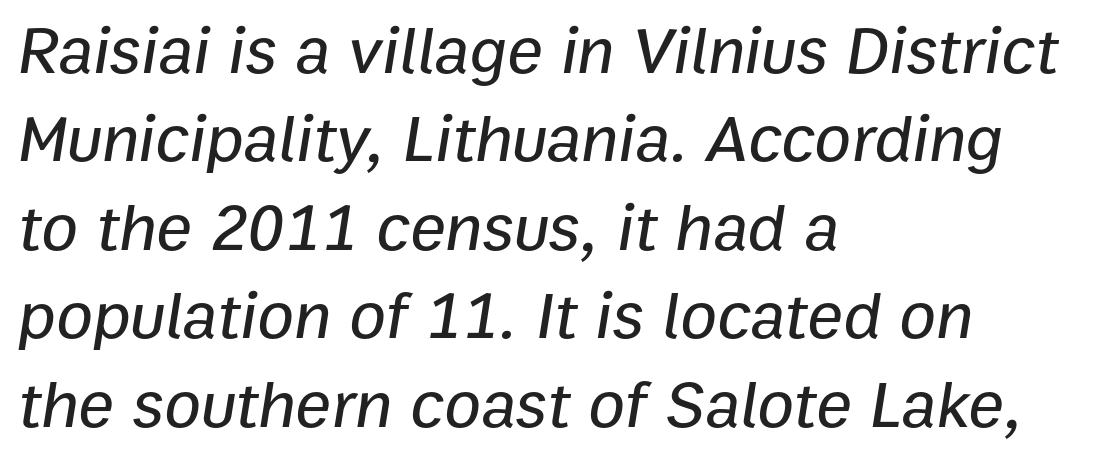
Evenly set lines give the paragraph a standard silhouette. In CSS terms this would be text-align: left. Students, note that the glyphs here touch the page at normal intervals. Character widths vary here, with narrow letters taking less room than wide ones. Style check: oblique. Underlining? Definitely not there.
